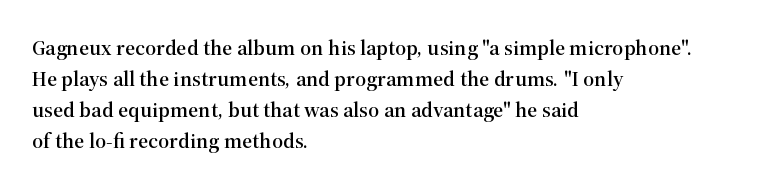
Q: Is the text italic (slanted)? A: No, it is upright.
Q: Is the text underlined? A: No.
Q: How is the paragraph aligned? A: Left-aligned.
Q: Is the spacing between letters normal or unusually wide? A: Normal.
Q: Is the spacing between lines tight, normal or loose? A: Normal.
